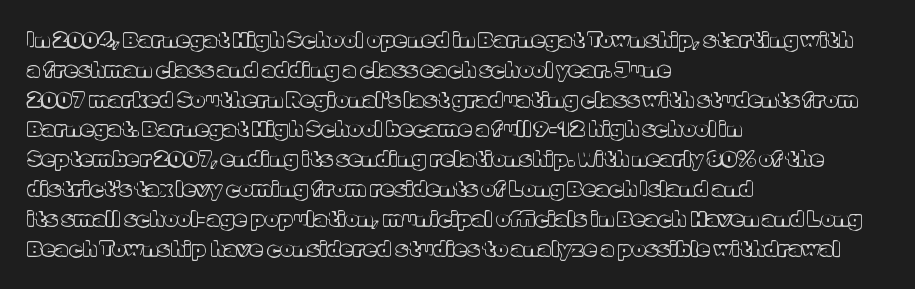
Q: Is the text italic (slanted)? A: No, it is upright.
Q: Is the text underlined? A: No.
Q: How is the paragraph aligned? A: Left-aligned.
Q: Is the spacing between letters normal or unusually wide? A: Normal.
Q: Is the spacing between lines tight, normal or loose? A: Normal.
